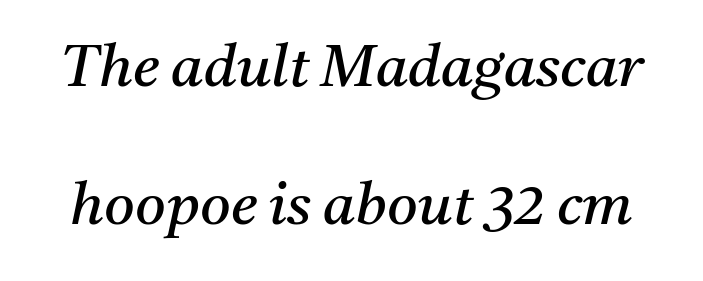
The image shows 59 px regular-weight serif type, italic (leaning right); set loose line spacing (2.34x), normal letter spacing, not underlined; medium stroke contrast and a medium x-height.
